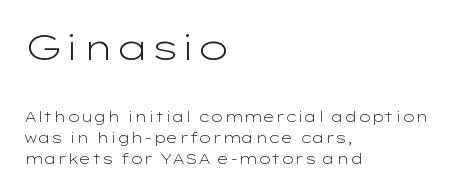
No chunkiness to these letters — they're not bold. The characters display no serif detailing; their extremities are plain. Is there any slant? The stems are plumb. Note the varied advance widths — an 'i' is clearly narrower than an 'm'.
